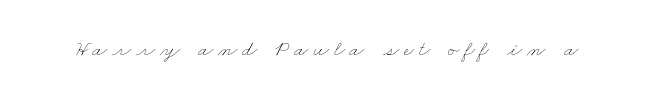
Q: Is the text bold? A: No.
Q: Is the text underlined? A: No.
Q: Is the spacing between letters normal or unusually wide? A: Unusually wide.
